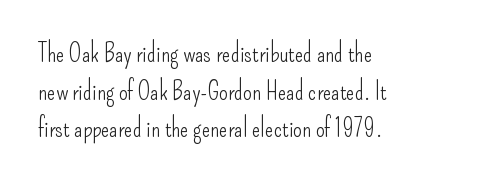
The image shows 25 px text type, upright; set left-aligned, normal line spacing (1.51x), normal letter spacing, not underlined.
